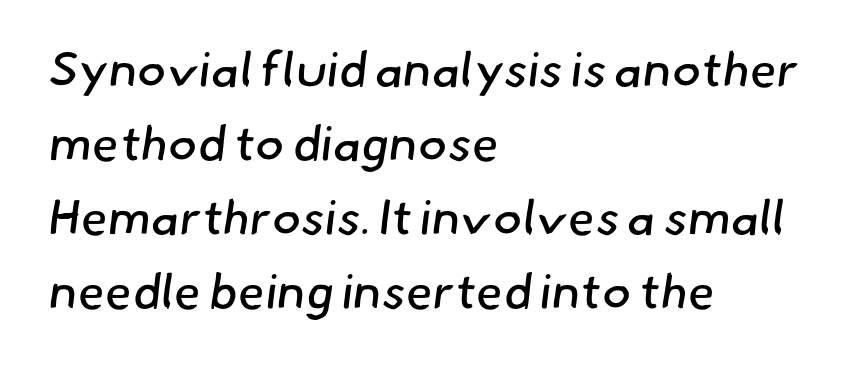
The image shows 49 px regular-weight sans-serif type; set left-aligned, normal line spacing (1.51x), normal letter spacing, not underlined; low stroke contrast and a small x-height.
